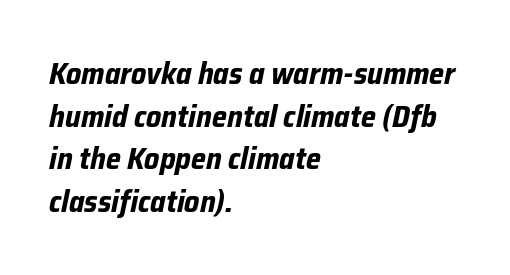
The passage shown is not underscored anywhere. This sample is left-justified, so line endings fall wherever the words run out. Quick note: italic. Students, observe: this is what conventionally led text looks like. Each word holds together tightly as a unit, with standard inter-letter gaps.
